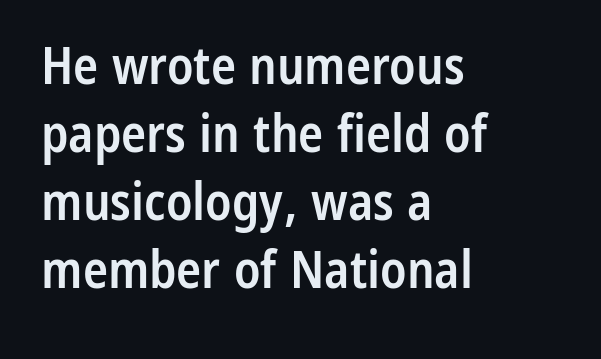
The zone under the glyphs is completely vacant. Line starts are locked; line ends wander. Vertical strokes here are truly vertical. Font category for this specimen: sans-serif.
